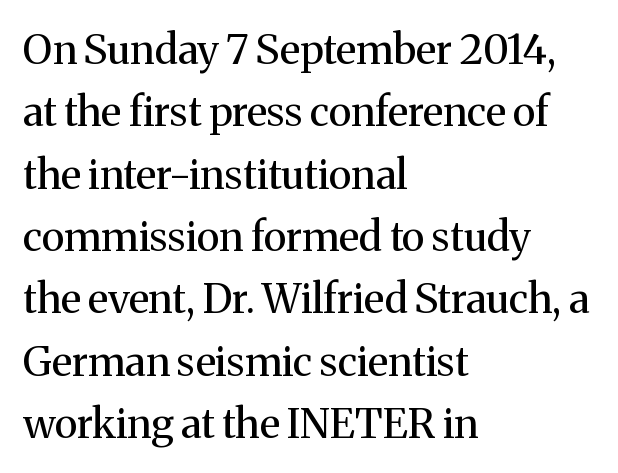
The image shows 41 px regular-weight serif type, upright; set left-aligned, normal line spacing (1.52x), normal letter spacing, not underlined; medium stroke contrast and a medium x-height.
